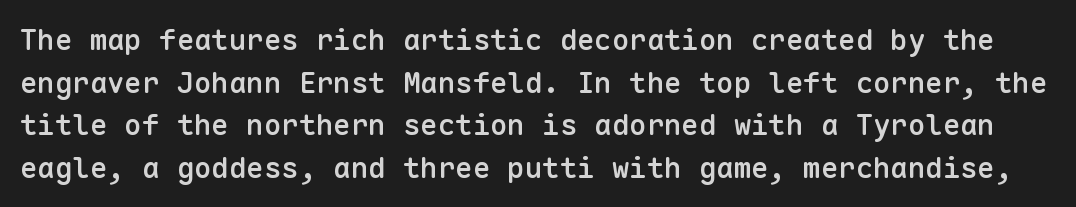
Decoration check: the copy has no underline. Check where the strokes stop: nothing finishes them off — pure sans. The leading is moderate, giving the passage an even texture. These lines are rendered in a fixed-pitch font. In terms of posture, this sample is upright.
